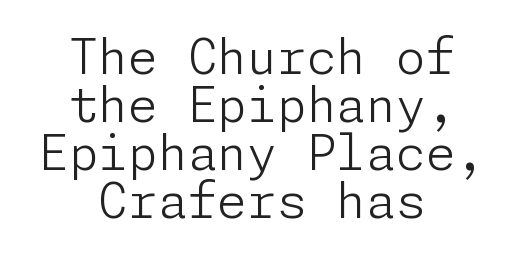
Q: Is the text bold? A: No.
Q: Is the text italic (slanted)? A: No, it is upright.
Q: Is the typeface a serif or a sans-serif typeface? A: Sans-serif.
Q: Is the text underlined? A: No.
Q: How is the paragraph aligned? A: Centered.
Q: Is the spacing between letters normal or unusually wide? A: Normal.
Q: Is the spacing between lines tight, normal or loose? A: Tight.
Q: Width (condensed, normal, or wide)? A: Normal.
Q: Stroke contrast? A: Low.
Q: x-height? A: Medium.
